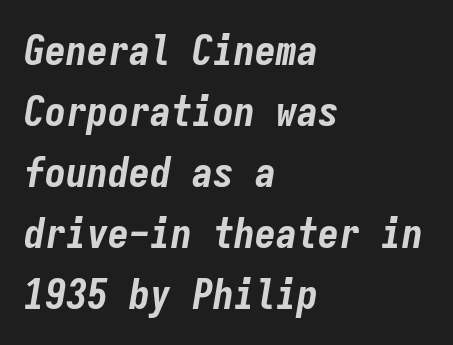
Q: Is the text bold? A: Yes.
Q: Is the text italic (slanted)? A: Yes, it leans right by about 9 degrees.
Q: Is the text underlined? A: No.
Q: How is the paragraph aligned? A: Left-aligned.
Q: Is the spacing between letters normal or unusually wide? A: Normal.
Q: Is the spacing between lines tight, normal or loose? A: Normal.
Q: Width (condensed, normal, or wide)? A: Condensed.
Q: Stroke contrast? A: Low.
Q: x-height? A: Medium.
Q: Monospaced? A: Yes.
